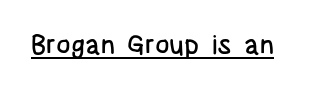
Q: Is the text italic (slanted)? A: No, it is upright.
Q: Is the text underlined? A: Yes.
Q: Is the spacing between letters normal or unusually wide? A: Normal.
